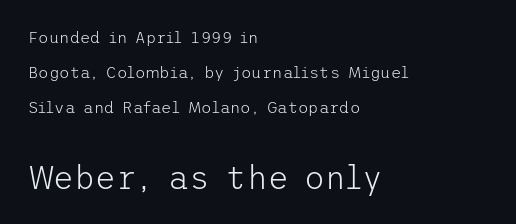
{"serif": "no", "italic": "no", "bold": "no", "weight": "light", "width": "normal", "stroke_contrast": "low", "x_height": "medium", "underline": "no", "align": "left", "line_spacing": "loose", "line_spacing_ratio": 2.19, "letter_spacing": "normal", "letter_spacing_em": 0.0, "larger_block": "second", "size_ratio": 2.0, "glyph_px": 32}
